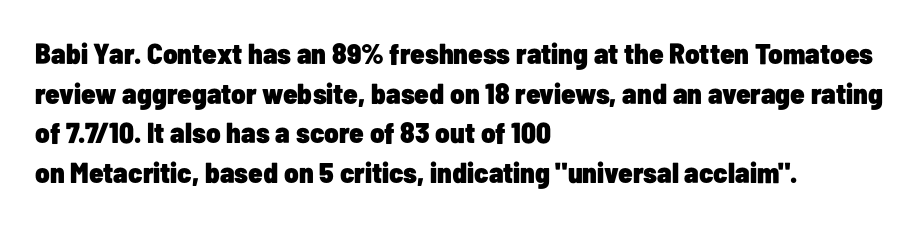
The image shows 29 px heavy, condensed sans-serif type, upright; set left-aligned, normal line spacing (1.37x), normal letter spacing, not underlined; low stroke contrast and a medium x-height.
